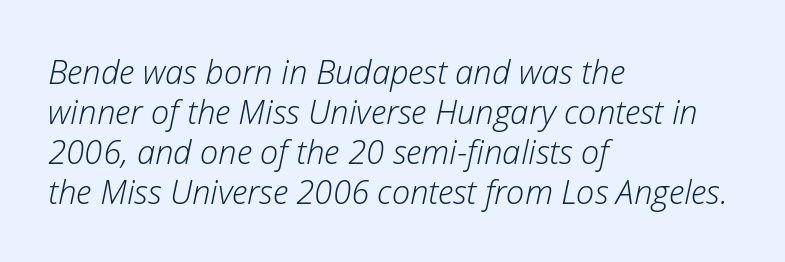
{"italic": "yes", "lean": "right", "slant_degrees": 12, "bold": "no", "weight": "light", "width": "normal", "stroke_contrast": "low", "x_height": "medium", "monospaced": "no", "underline": "no", "align": "left", "line_spacing_ratio": 1.21, "letter_spacing": "normal", "letter_spacing_em": 0.0, "glyph_px": 33}
